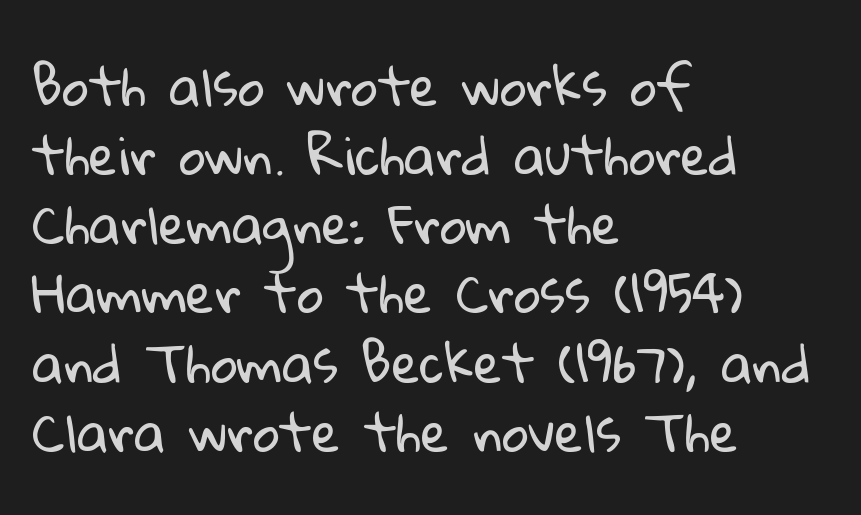
{"serif": "no", "bold": "no", "weight": "regular", "width": "normal", "stroke_contrast": "low", "x_height": "medium", "monospaced": "no", "underline": "no", "align": "left", "line_spacing": "normal", "line_spacing_ratio": 1.33, "letter_spacing": "normal", "letter_spacing_em": 0.0, "glyph_px": 52}
